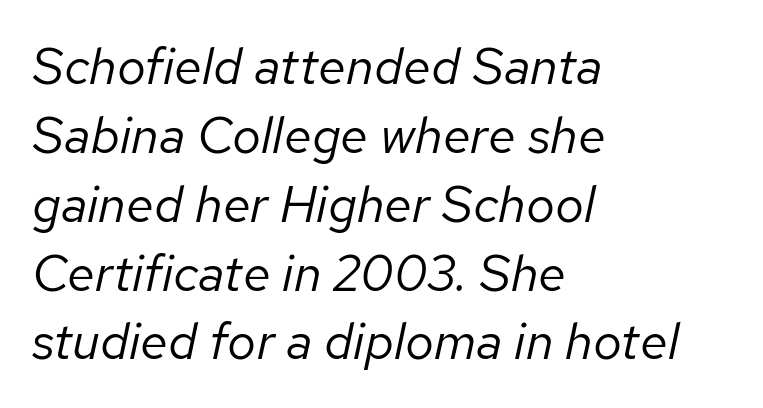
Q: Is the text bold? A: No.
Q: Is the text italic (slanted)? A: Yes, it leans right by about 12 degrees.
Q: Is the text underlined? A: No.
Q: How is the paragraph aligned? A: Left-aligned.
Q: Is the spacing between letters normal or unusually wide? A: Normal.
Q: Is the spacing between lines tight, normal or loose? A: Normal.
Q: Width (condensed, normal, or wide)? A: Normal.
Q: Stroke contrast? A: Low.
Q: x-height? A: Medium.
Q: Monospaced? A: No.
